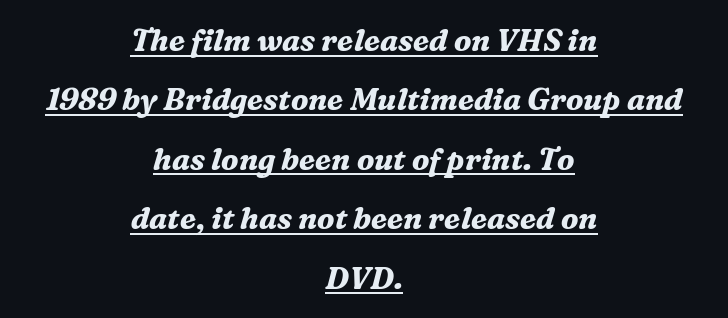
The image shows 30 px bold serif type, italic (leaning right); set centered, loose line spacing (1.98x), normal letter spacing, underlined; medium stroke contrast and a medium x-height.
